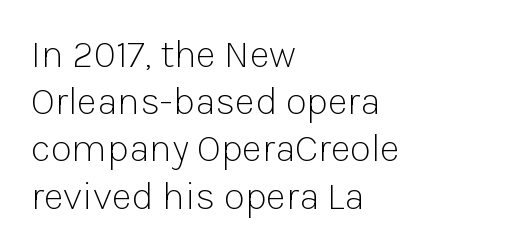
Q: Is the text bold? A: No.
Q: Is the text italic (slanted)? A: No, it is upright.
Q: Is the typeface a serif or a sans-serif typeface? A: Sans-serif.
Q: Is the text underlined? A: No.
Q: How is the paragraph aligned? A: Left-aligned.
Q: Is the spacing between letters normal or unusually wide? A: Normal.
Q: Width (condensed, normal, or wide)? A: Normal.
Q: Stroke contrast? A: Low.
Q: x-height? A: Medium.
Q: Monospaced? A: No.
